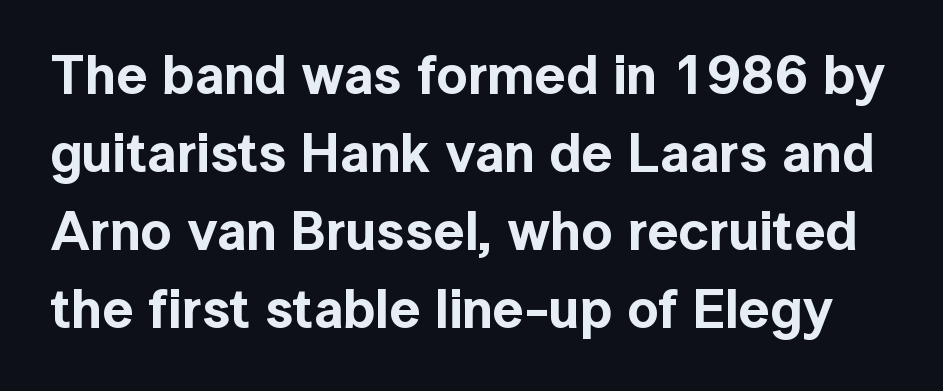
Each letter keeps its own natural width here, so spacing adapts to shape. Standard letterfit; no display-style spreading of the glyphs. Typographically, this falls in the sans-serif category. A typesetter would call this leading conventional body-copy spacing. Only glyphs here, with clear space below each row. Tall strokes in this sample are plumb rather than angled.
